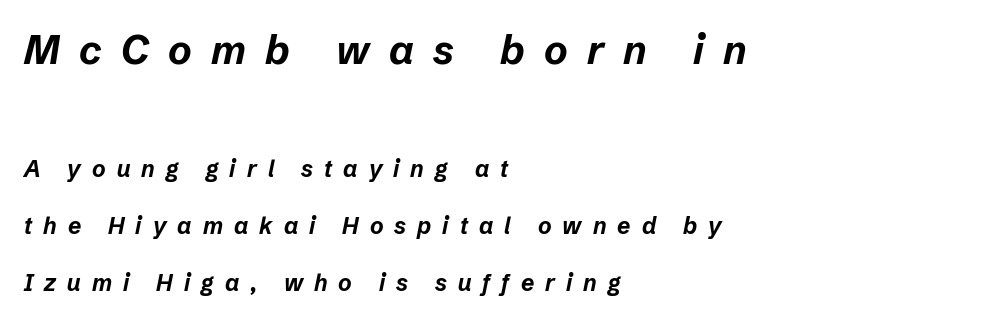
Think of a printed novel: that variable character pitch is what you see here. Type without underlining. Baseline-to-baseline distance is far greater than the letter height. Italic: yes, the glyphs are oblique.
